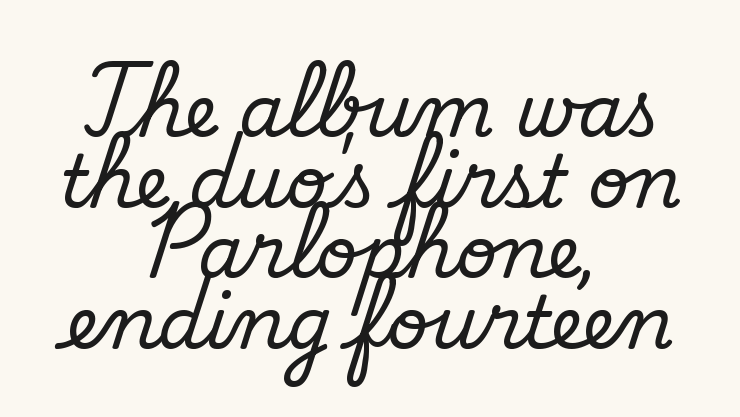
Q: Is the text bold? A: No.
Q: Is the typeface a serif or a sans-serif typeface? A: Sans-serif.
Q: Is the text underlined? A: No.
Q: How is the paragraph aligned? A: Centered.
Q: Is the spacing between letters normal or unusually wide? A: Normal.
Q: Is the spacing between lines tight, normal or loose? A: Tight.
Q: Width (condensed, normal, or wide)? A: Normal.
Q: Stroke contrast? A: Low.
Q: x-height? A: Small.
Q: Monospaced? A: No.
